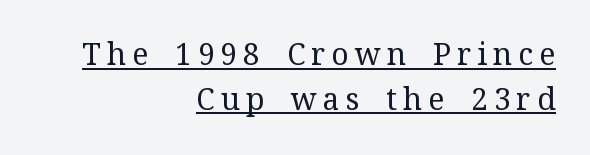
{"serif": "yes", "italic": "no", "bold": "no", "weight": "regular", "width": "normal", "stroke_contrast": "medium", "x_height": "medium", "monospaced": "no", "underline": "yes", "align": "right", "line_spacing": "normal", "line_spacing_ratio": 1.49, "letter_spacing": "wide", "letter_spacing_em": 0.2, "glyph_px": 30}
